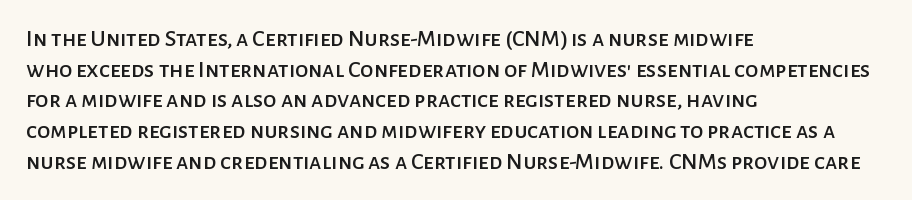
Q: Is the text italic (slanted)? A: No, it is upright.
Q: Is the text underlined? A: No.
Q: How is the paragraph aligned? A: Left-aligned.
Q: Is the spacing between letters normal or unusually wide? A: Normal.
Q: Is the spacing between lines tight, normal or loose? A: Normal.
